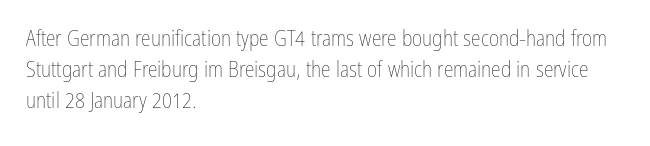
The image shows 22 px text type, upright; set left-aligned, normal line spacing (1.42x), normal letter spacing, not underlined.
